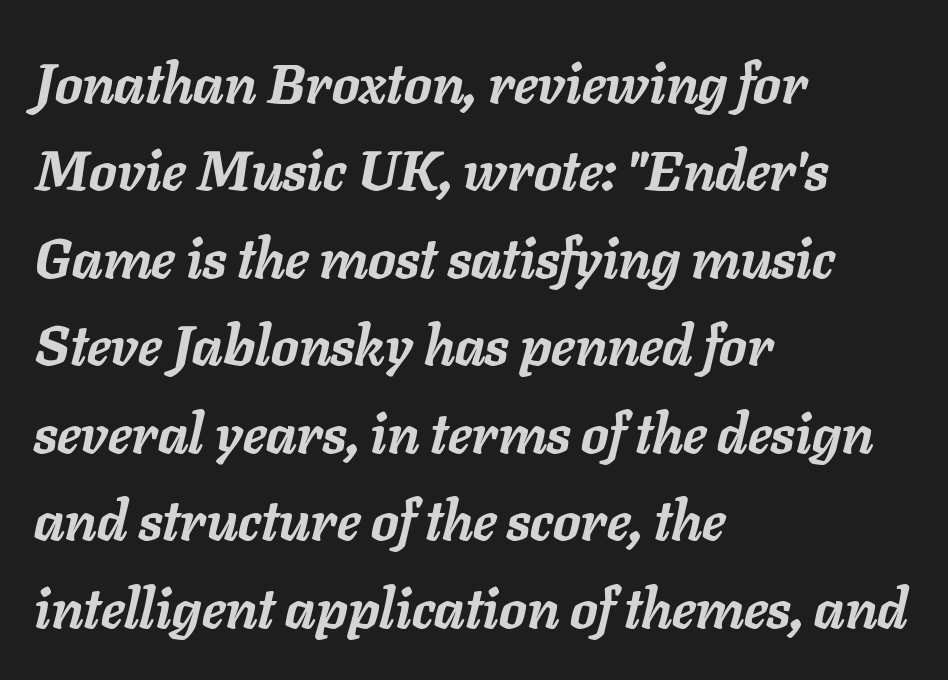
{"italic": "yes", "lean": "right", "slant_degrees": 11, "bold": "yes", "weight": "semibold", "width": "normal", "stroke_contrast": "low", "x_height": "medium", "monospaced": "no", "underline": "no", "align": "left", "line_spacing": "normal", "line_spacing_ratio": 1.59, "letter_spacing": "normal", "letter_spacing_em": 0.0, "glyph_px": 55}
